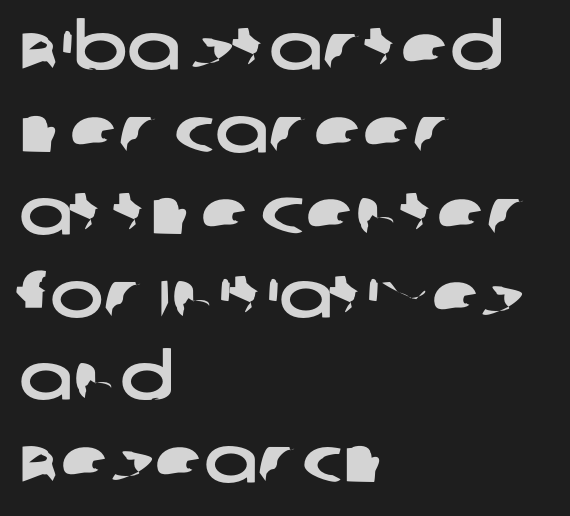
The image shows 64 px wide sans-serif type; set left-aligned, normal line spacing (1.29x), normal letter spacing, not underlined; low stroke contrast and a large x-height.
